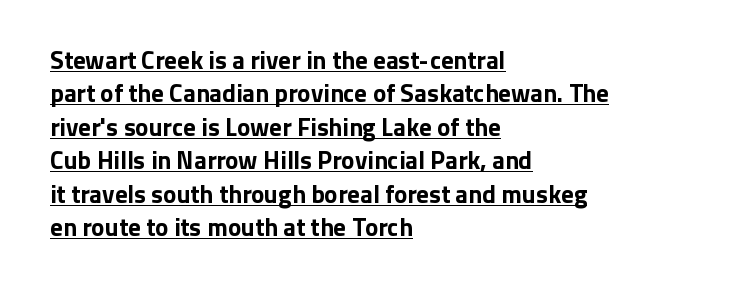
Students, this is bold: see how much ink each stroke carries. The space between consecutive lines is moderate. The compositor pushed each line to the left boundary. The lettering holds an erect, upright posture throughout. A baseline rule has been typeset under these characters.
